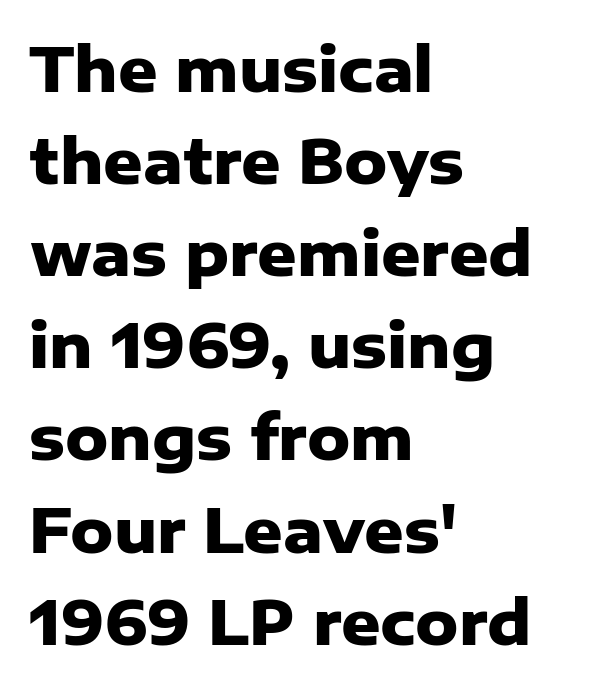
{"serif": "no", "italic": "no", "bold": "yes", "weight": "heavy", "width": "normal", "stroke_contrast": "low", "x_height": "medium", "monospaced": "no", "underline": "no", "align": "left", "line_spacing": "normal", "line_spacing_ratio": 1.51, "letter_spacing": "normal", "letter_spacing_em": 0.0, "glyph_px": 61}
